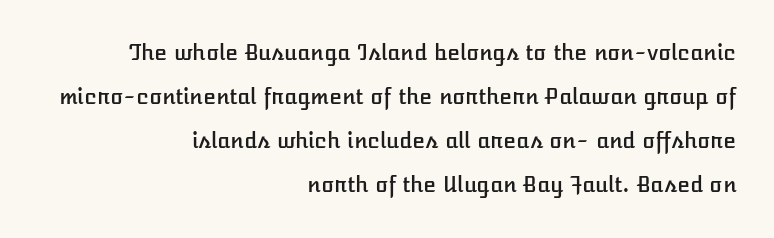
The image shows 21 px text type, upright; set right-aligned, loose line spacing (2.1x), normal letter spacing, not underlined.
